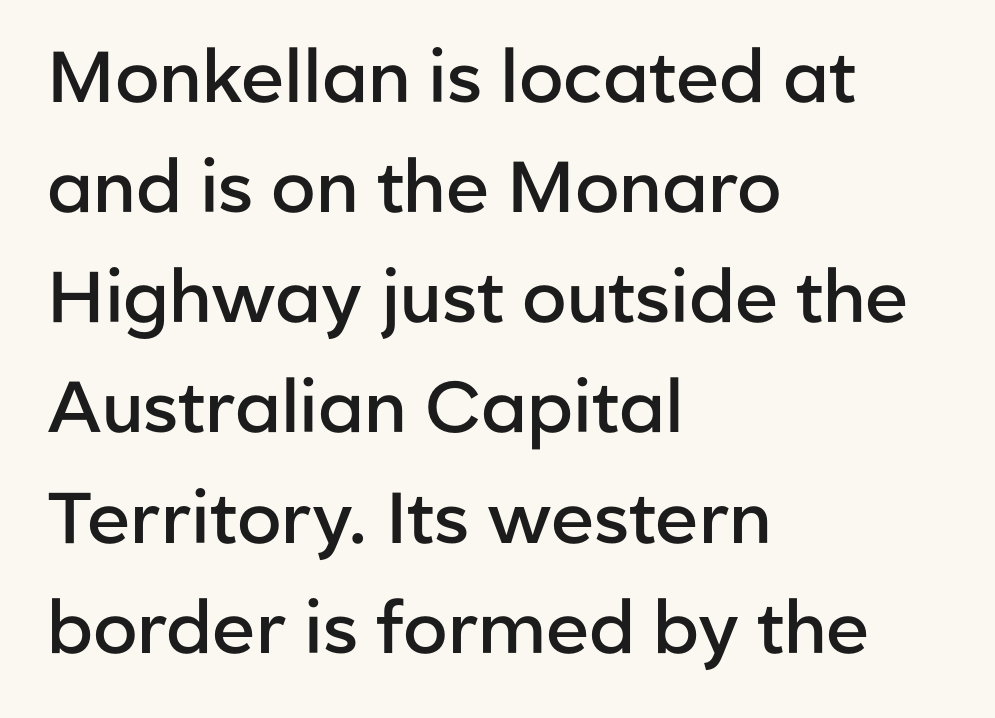
{"serif": "no", "italic": "no", "bold": "semi", "weight": "semibold", "width": "normal", "stroke_contrast": "low", "x_height": "medium", "monospaced": "no", "underline": "no", "align": "left", "line_spacing": "normal", "line_spacing_ratio": 1.53, "letter_spacing": "normal", "letter_spacing_em": 0.0, "glyph_px": 72}
